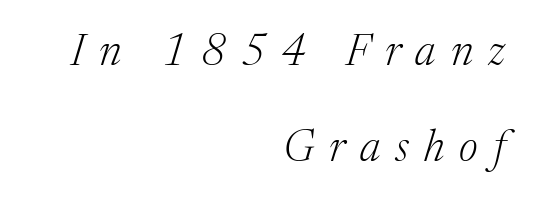
Characters are canted at an angle relative to the baseline's perpendicular. Does extra space separate the letters? Yes, quite a lot of it. No chunkiness to these letters — they're not bold. The designer dialed line spacing up above the default.
